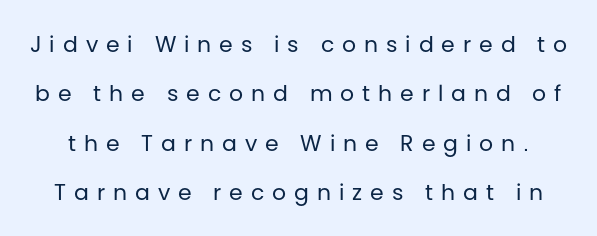
Q: Is the text bold? A: No.
Q: Is the text italic (slanted)? A: No, it is upright.
Q: Is the text underlined? A: No.
Q: Is the spacing between letters normal or unusually wide? A: Unusually wide.
Q: Is the spacing between lines tight, normal or loose? A: Loose.
